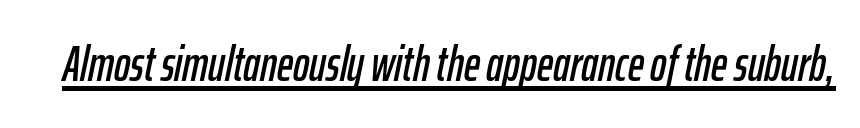
Q: Is the text italic (slanted)? A: Yes, it leans right by about 12 degrees.
Q: Is the text underlined? A: Yes.
Q: Is the spacing between letters normal or unusually wide? A: Normal.
Q: Width (condensed, normal, or wide)? A: Condensed.
Q: Stroke contrast? A: Low.
Q: x-height? A: Medium.
Q: Monospaced? A: No.
